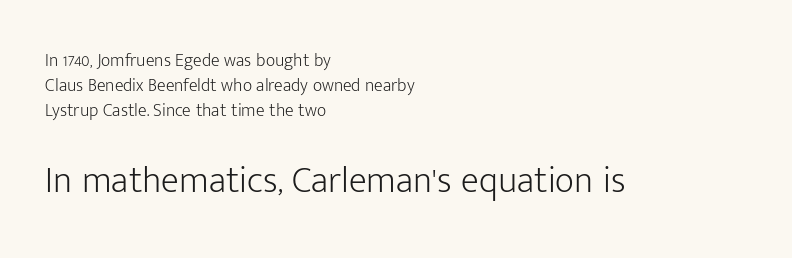
This block has exactly the height ordinary leading produces. Scale increases going downward across the two blocks. Here the designer chose a conventional face with non-uniform glyph widths. Every character sits straight up, as roman type does.
